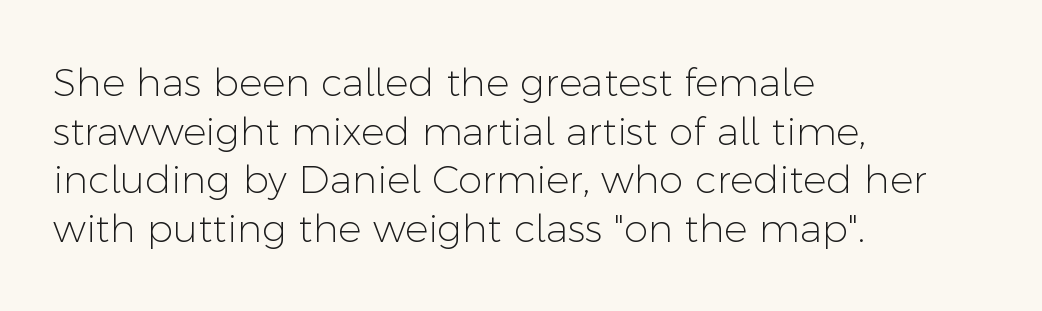
The type is set solid horizontally, with unmodified tracking. Designer's note — italics off, roman on. How would I describe the line gaps? Plain and ordinary. Any mark beneath the type? The region is blank. Do the characters align in a grid? No, the font is proportional.
